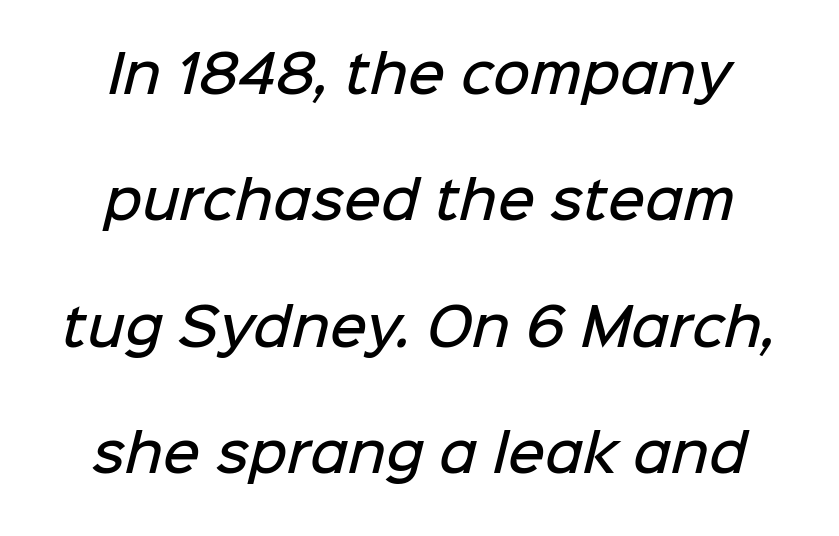
The image shows 51 px semibold sans-serif type; set loose line spacing (2.48x), normal letter spacing, not underlined; low stroke contrast and a medium x-height.
